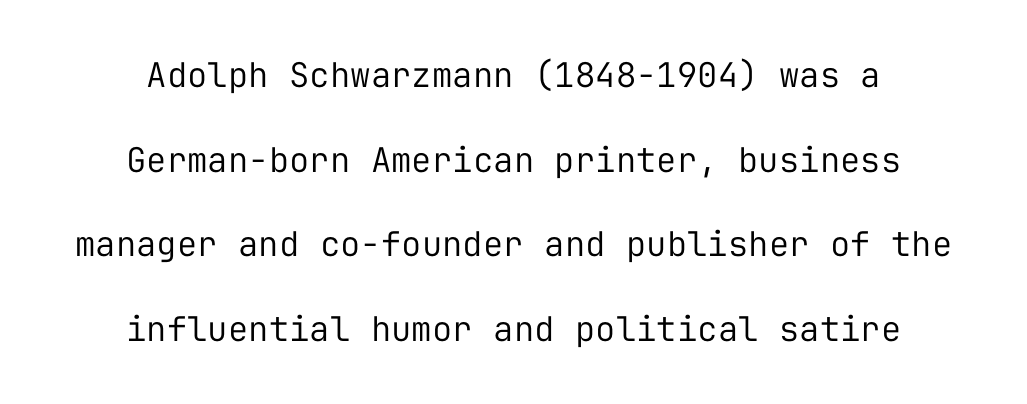
The image shows 34 px regular-weight sans-serif type, upright, monospaced; set centered, loose line spacing (2.49x), normal letter spacing, not underlined; low stroke contrast and a medium x-height.
